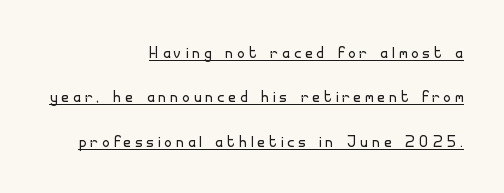
The letters stand upright; this is a roman face. Does extra space separate the letters? Yes, quite a lot of it. All the whitespace from short lines collects on the left. Descenders here cross a horizontal rule under the line. Leading: increased. Stroke mass is kept to a normal reading level or below.
